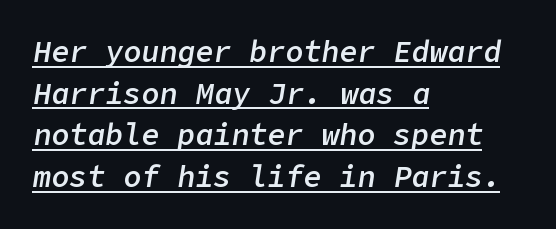
Quick note: interline space is typical. Underlining? Definitely there. The glyphs have the mass of a demibold cut, below bold. It's the slanting kind of type. The rendering keeps characters at their native spacing.
